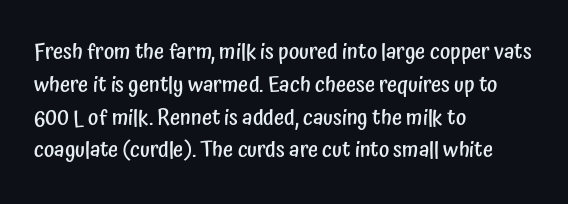
This sample is left-justified, so line endings fall wherever the words run out. Has an underline been added? It has not. The glyphs have the mass of a demibold cut, below bold. Nothing unusual about the tracking: characters are spaced as the font intends.
